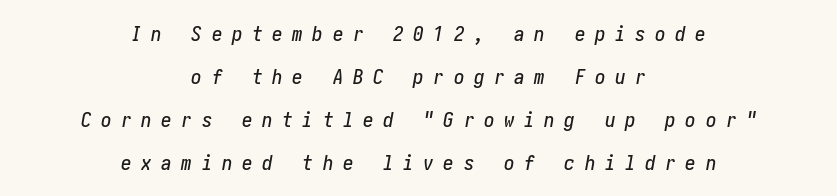
Q: Is the text italic (slanted)? A: Yes, it leans right by about 10 degrees.
Q: Is the text underlined? A: No.
Q: How is the paragraph aligned? A: Centered.
Q: Is the spacing between letters normal or unusually wide? A: Unusually wide.
Q: Is the spacing between lines tight, normal or loose? A: Loose.
